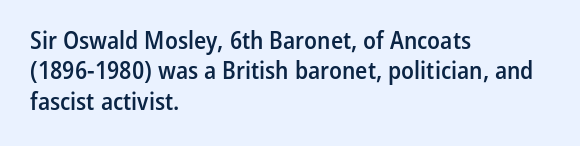
The image shows 25 px text type, upright; set left-aligned, line spacing 1.22x, normal letter spacing, not underlined.
